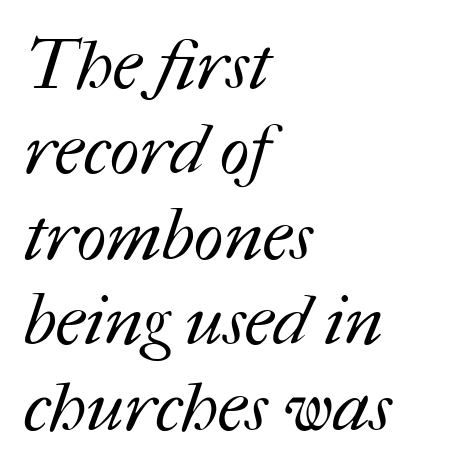
{"bold": "no", "weight": "regular", "width": "normal", "stroke_contrast": "medium", "x_height": "medium", "monospaced": "no", "underline": "no", "align": "left", "line_spacing_ratio": 1.22, "letter_spacing": "normal", "letter_spacing_em": 0.0, "glyph_px": 70}
